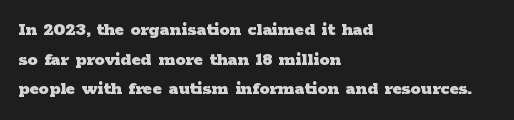
The image shows 20 px bold type, upright; set left-aligned, normal line spacing (1.48x), normal letter spacing, not underlined.
